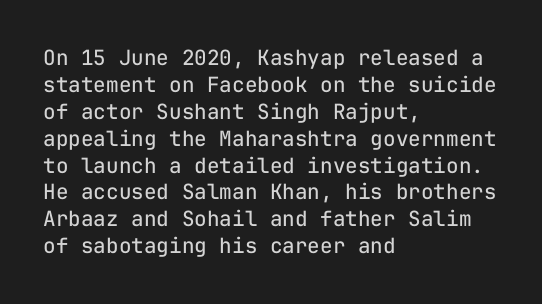
{"italic": "no", "bold": "no", "underline": "no", "align": "left", "line_spacing": "normal", "line_spacing_ratio": 1.28, "letter_spacing": "normal", "letter_spacing_em": 0.0, "glyph_px": 21}
